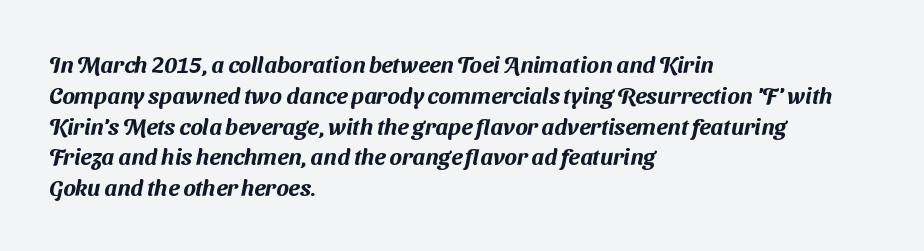
{"underline": "no", "align": "left", "line_spacing": "normal", "line_spacing_ratio": 1.34, "letter_spacing": "normal", "letter_spacing_em": 0.0, "glyph_px": 23}
